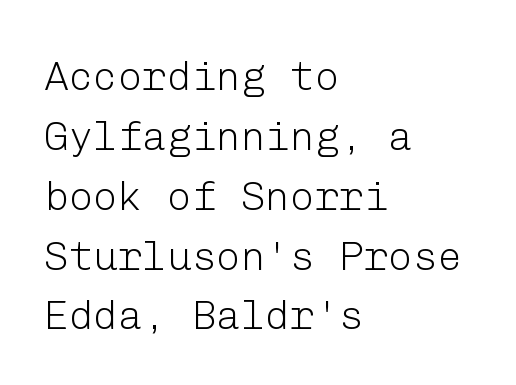
{"serif": "no", "italic": "no", "bold": "no", "weight": "light", "width": "normal", "stroke_contrast": "low", "x_height": "medium", "underline": "no", "align": "left", "line_spacing": "normal", "line_spacing_ratio": 1.46, "letter_spacing": "normal", "letter_spacing_em": 0.0, "glyph_px": 41}
